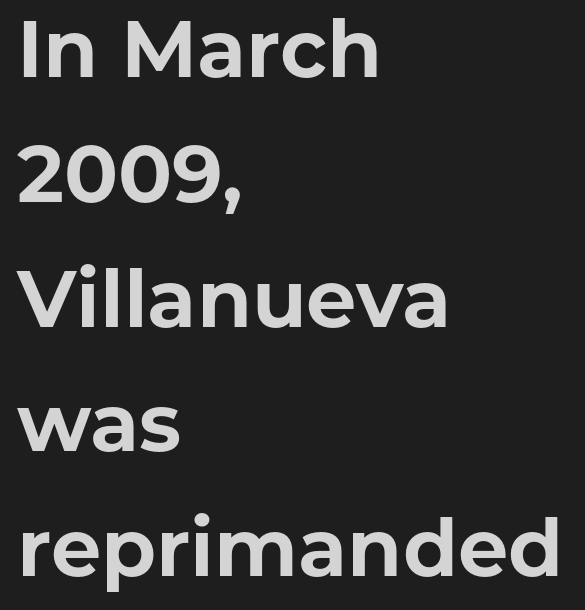
{"serif": "no", "italic": "no", "bold": "yes", "weight": "bold", "width": "normal", "stroke_contrast": "low", "x_height": "medium", "monospaced": "no", "underline": "no", "align": "left", "line_spacing": "normal", "line_spacing_ratio": 1.56, "letter_spacing": "normal", "letter_spacing_em": 0.0, "glyph_px": 80}
